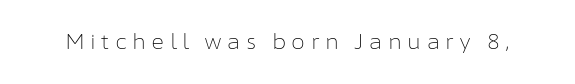
The image shows 20 px text type, upright; set unusually wide letter spacing (+0.27 em), not underlined.
